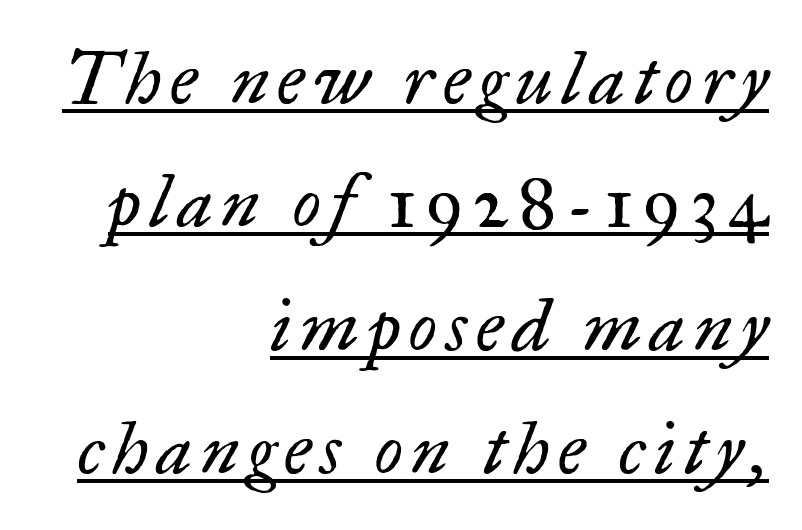
{"serif": "yes", "italic": "yes", "lean": "right", "slant_degrees": 17, "bold": "no", "weight": "regular", "width": "normal", "stroke_contrast": "low", "x_height": "small", "monospaced": "no", "underline": "yes", "align": "right", "line_spacing": "normal", "line_spacing_ratio": 1.69, "glyph_px": 73}
